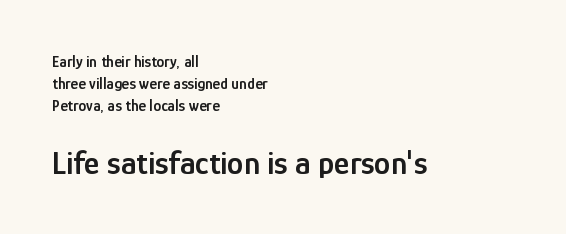
Q: Is the text bold? A: Semi-bold.
Q: Is the text italic (slanted)? A: No, it is upright.
Q: Is the typeface a serif or a sans-serif typeface? A: Sans-serif.
Q: Is the text underlined? A: No.
Q: How is the paragraph aligned? A: Left-aligned.
Q: Is the spacing between letters normal or unusually wide? A: Normal.
Q: Is the spacing between lines tight, normal or loose? A: Normal.
Q: Which block of text is set in a larger size, the first (top) or the second (bottom)? A: The second (bottom) one.
Q: Width (condensed, normal, or wide)? A: Condensed.
Q: Stroke contrast? A: Low.
Q: x-height? A: Medium.
Q: Monospaced? A: No.
